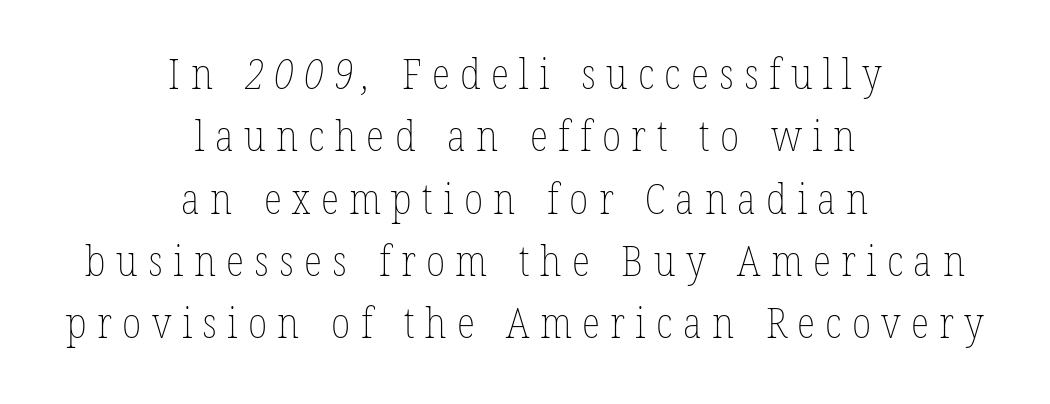
This block has exactly the height ordinary leading produces. This rendering widens character spacing well past its baseline value. Where is the straight margin? There isn't one; the lines are centered. No letter is thick-stroked: the sample isn't bold. Proportional: the letters do not fall into vertical columns. Each row of text sits above clean, open space.
